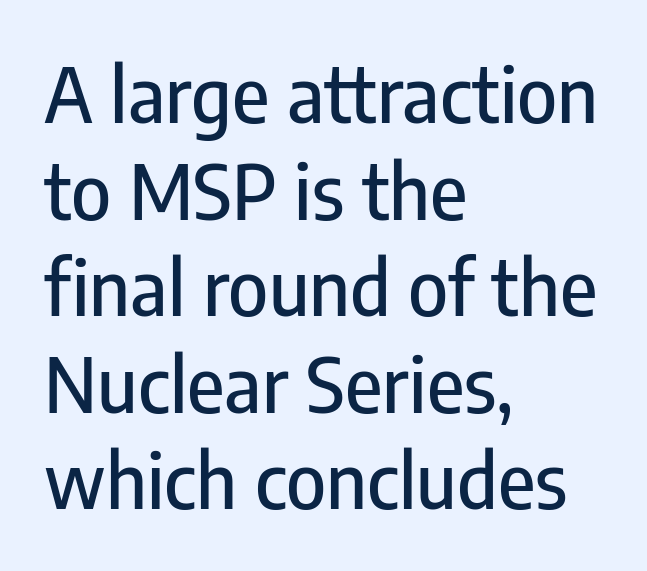
One-word summary of the alignment: left. The typography opts for an upright posture over an oblique one. A typesetter would label this face a sans. Clear beneath every line of the passage.
